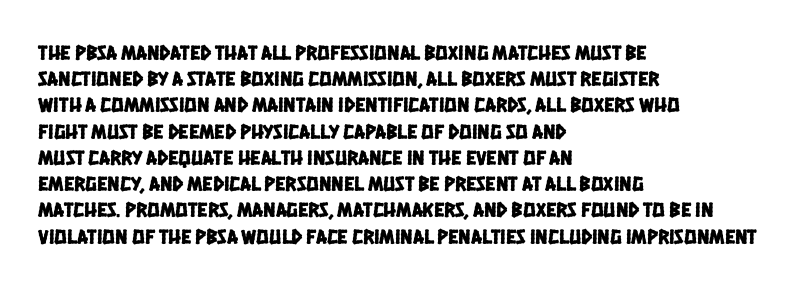
{"underline": "no", "align": "left", "line_spacing": "normal", "line_spacing_ratio": 1.25, "letter_spacing": "normal", "letter_spacing_em": 0.0, "glyph_px": 21}
